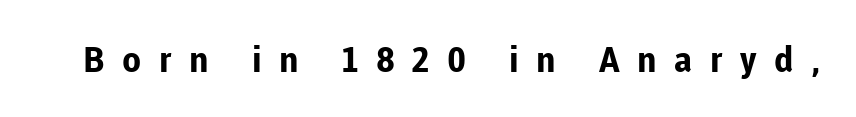
Q: Is the text bold? A: Yes.
Q: Is the text italic (slanted)? A: No, it is upright.
Q: Is the typeface a serif or a sans-serif typeface? A: Sans-serif.
Q: Is the text underlined? A: No.
Q: Is the spacing between letters normal or unusually wide? A: Unusually wide.
Q: Width (condensed, normal, or wide)? A: Normal.
Q: Stroke contrast? A: Low.
Q: x-height? A: Medium.
Q: Monospaced? A: No.
